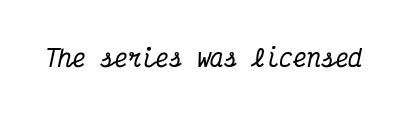
Q: Is the text italic (slanted)? A: Yes, it leans right by about 12 degrees.
Q: Is the text underlined? A: No.
Q: Is the spacing between letters normal or unusually wide? A: Normal.
